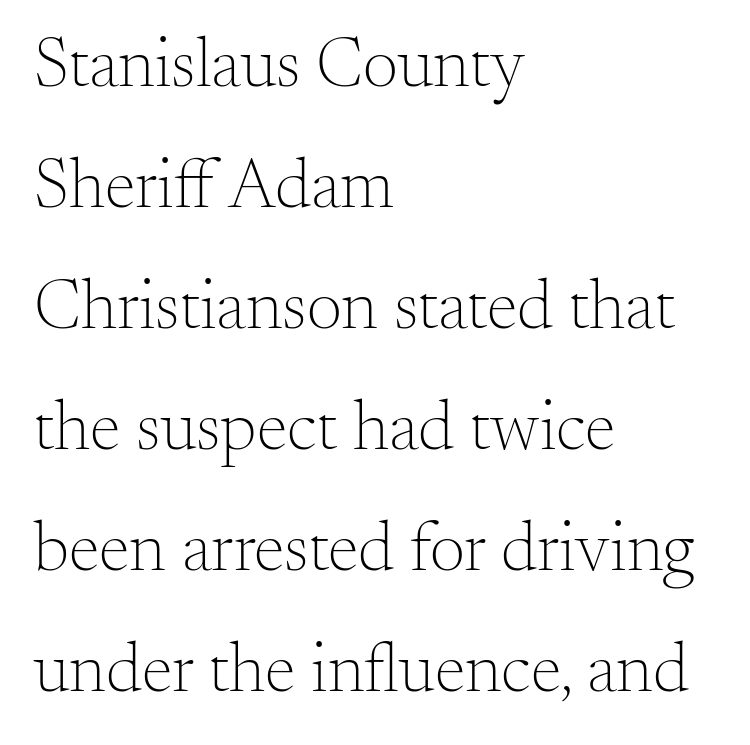
{"serif": "yes", "italic": "no", "bold": "no", "weight": "light", "width": "normal", "stroke_contrast": "medium", "x_height": "small", "monospaced": "no", "underline": "no", "align": "left", "line_spacing_ratio": 1.73, "letter_spacing": "normal", "letter_spacing_em": 0.0, "glyph_px": 70}
